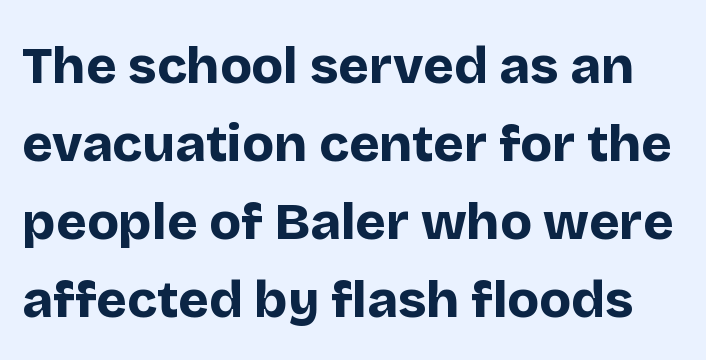
Posture: straight, roman, zero tilt. Regarding serifs, this sample does without them. What stands out about the letter spacing? Nothing — it is the standard amount. Type without underlining.
